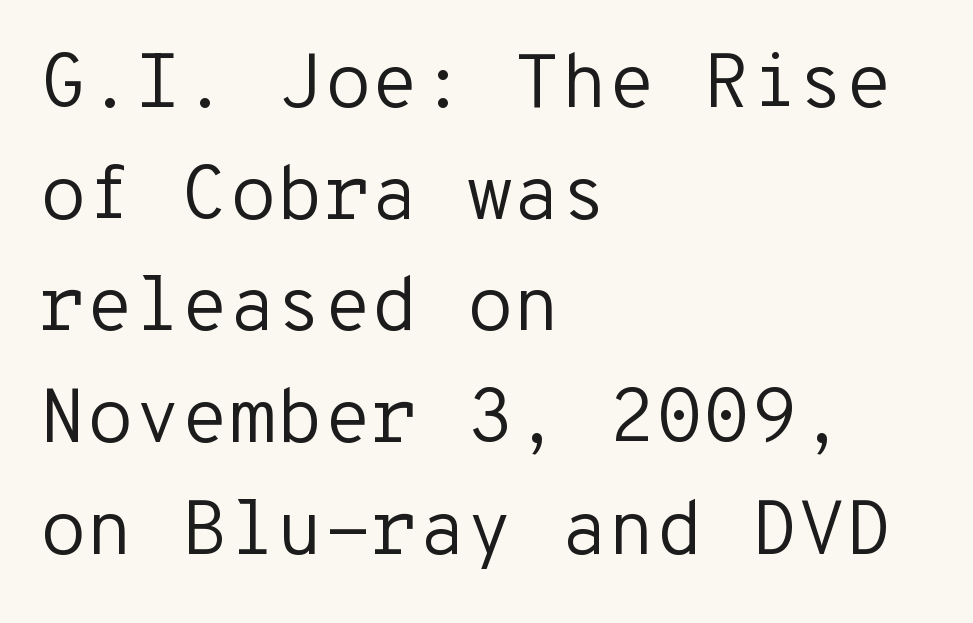
Q: Is the text bold? A: No.
Q: Is the text italic (slanted)? A: No, it is upright.
Q: Is the typeface a serif or a sans-serif typeface? A: Sans-serif.
Q: Is the text underlined? A: No.
Q: How is the paragraph aligned? A: Left-aligned.
Q: Is the spacing between letters normal or unusually wide? A: Normal.
Q: Is the spacing between lines tight, normal or loose? A: Normal.
Q: Width (condensed, normal, or wide)? A: Normal.
Q: Stroke contrast? A: Low.
Q: x-height? A: Medium.
Q: Monospaced? A: Yes.
